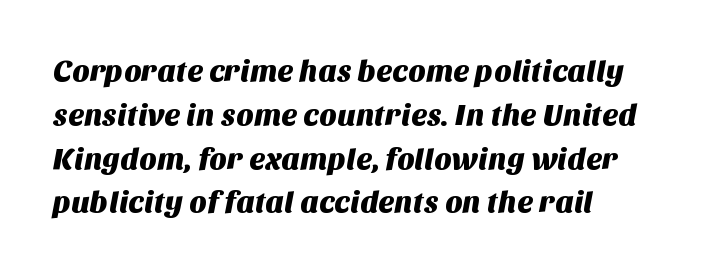
Beneath every word, the page is bare. Summary of vertical rhythm: regular, with standard interline spacing. The face used here is a sans, in the tradition of grotesques and geometrics. Each word holds together tightly as a unit, with standard inter-letter gaps. Horizontally, the lines are justified to the leading edge only.
